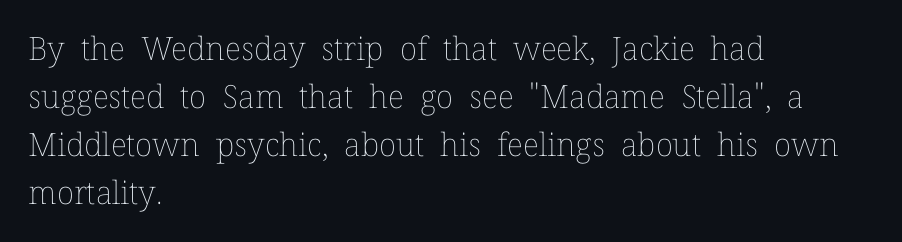
Q: Is the text bold? A: No.
Q: Is the text italic (slanted)? A: No, it is upright.
Q: Is the text underlined? A: No.
Q: How is the paragraph aligned? A: Left-aligned.
Q: Is the spacing between letters normal or unusually wide? A: Normal.
Q: Is the spacing between lines tight, normal or loose? A: Normal.
Q: Width (condensed, normal, or wide)? A: Normal.
Q: Stroke contrast? A: Low.
Q: x-height? A: Medium.
Q: Monospaced? A: No.
